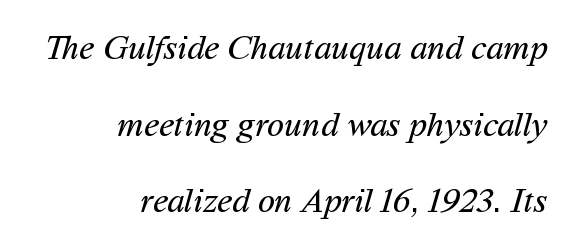
{"serif": "no", "bold": "no", "weight": "regular", "width": "normal", "stroke_contrast": "medium", "x_height": "medium", "monospaced": "no", "underline": "no", "align": "right", "line_spacing": "loose", "line_spacing_ratio": 2.19, "letter_spacing": "normal", "letter_spacing_em": 0.0, "glyph_px": 35}
